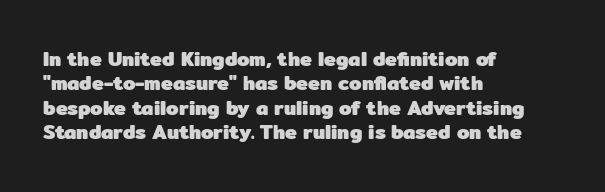
Q: Is the text bold? A: Yes.
Q: Is the text italic (slanted)? A: No, it is upright.
Q: Is the text underlined? A: No.
Q: How is the paragraph aligned? A: Left-aligned.
Q: Is the spacing between letters normal or unusually wide? A: Normal.
